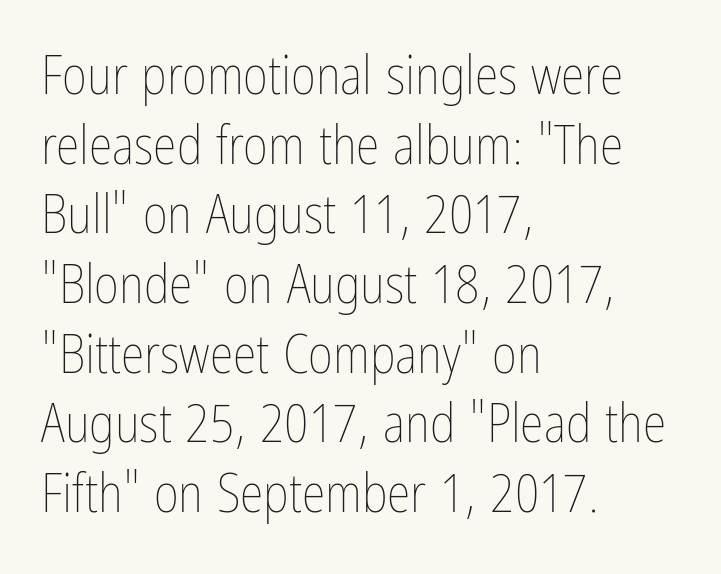
The image shows 54 px thin, condensed type, upright; set left-aligned, normal line spacing (1.29x), normal letter spacing, not underlined; low stroke contrast and a medium x-height.
